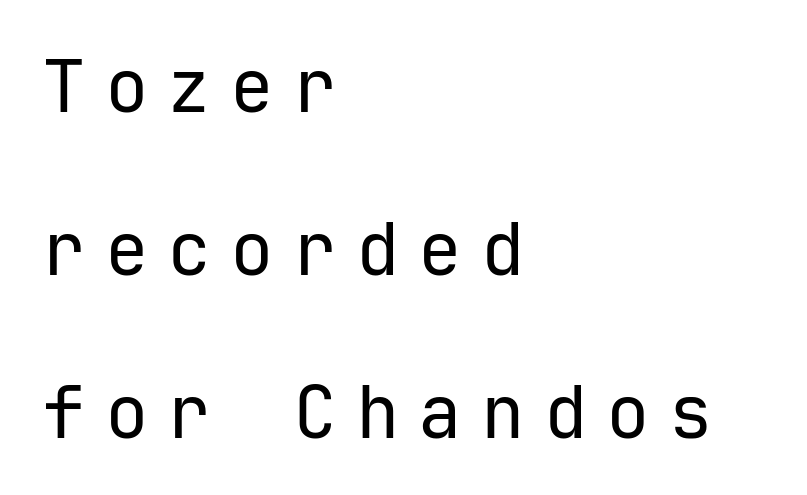
{"serif": "no", "italic": "no", "bold": "no", "weight": "regular", "width": "normal", "stroke_contrast": "low", "x_height": "medium", "underline": "no", "align": "left", "line_spacing": "loose", "line_spacing_ratio": 2.23, "letter_spacing": "wide", "letter_spacing_em": 0.26, "glyph_px": 73}
